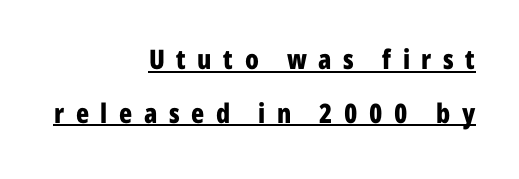
{"italic": "no", "bold": "yes", "underline": "yes", "align": "right", "line_spacing": "loose", "line_spacing_ratio": 1.99, "letter_spacing": "wide", "letter_spacing_em": 0.43, "glyph_px": 27}
